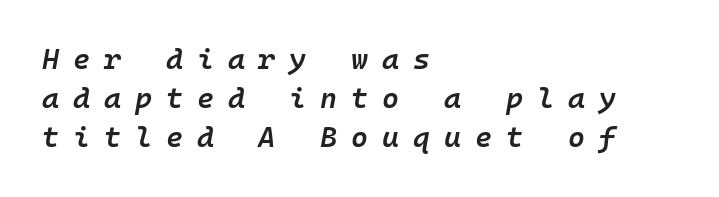
Descenders hang freely into open space. This sample uses an oblique cut, with every glyph tilted off the vertical. Interline gaps are of average width in this sample. The typesetting leans somewhat heavy: a semibold. The gaps between neighbouring characters are conspicuously large.
